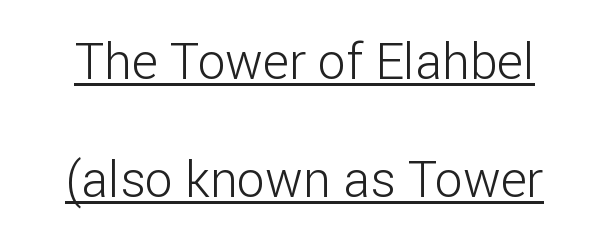
Q: Is the text bold? A: No.
Q: Is the text italic (slanted)? A: No, it is upright.
Q: Is the typeface a serif or a sans-serif typeface? A: Sans-serif.
Q: Is the text underlined? A: Yes.
Q: Is the spacing between letters normal or unusually wide? A: Normal.
Q: Is the spacing between lines tight, normal or loose? A: Loose.
Q: Width (condensed, normal, or wide)? A: Normal.
Q: Stroke contrast? A: Low.
Q: x-height? A: Medium.
Q: Monospaced? A: No.
